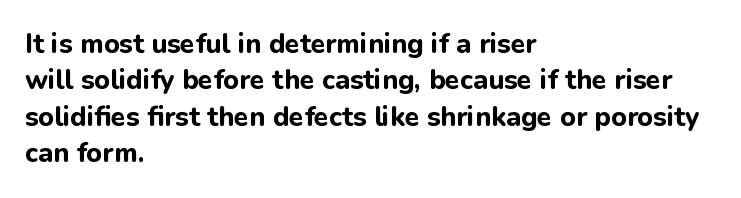
{"italic": "no", "bold": "yes", "underline": "no", "align": "left", "line_spacing": "normal", "line_spacing_ratio": 1.35, "letter_spacing": "normal", "letter_spacing_em": 0.0, "glyph_px": 27}
